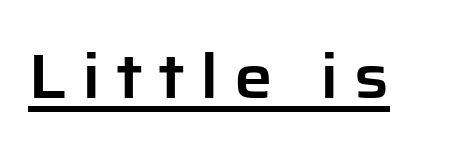
{"serif": "no", "italic": "no", "width": "normal", "stroke_contrast": "low", "x_height": "medium", "monospaced": "no", "underline": "yes", "letter_spacing": "wide", "letter_spacing_em": 0.25, "glyph_px": 61}
